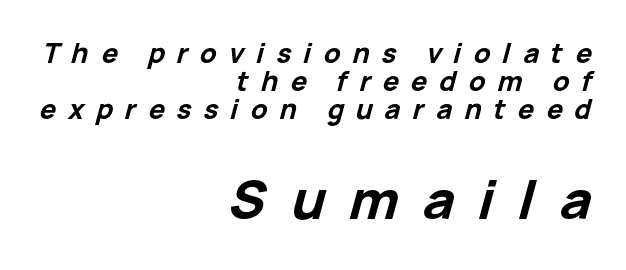
The image shows 54 px bold type, italic (leaning right); set right-aligned, tight line spacing (1.03x), unusually wide letter spacing (+0.45 em), not underlined; the second (bottom) block is 2.0x larger; low stroke contrast and a medium x-height.
